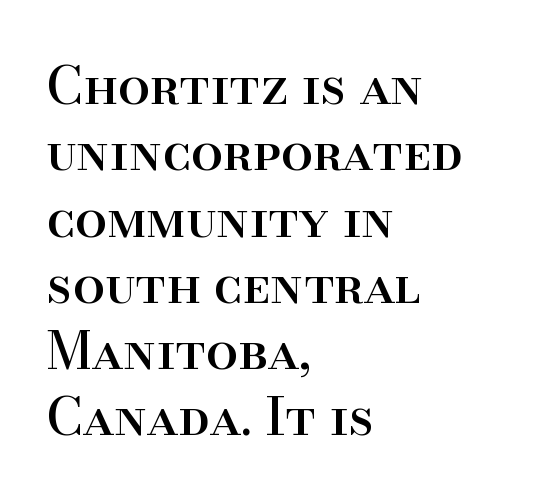
Q: Is the text italic (slanted)? A: No, it is upright.
Q: Is the typeface a serif or a sans-serif typeface? A: Serif.
Q: Is the text underlined? A: No.
Q: How is the paragraph aligned? A: Left-aligned.
Q: Is the spacing between letters normal or unusually wide? A: Normal.
Q: Is the spacing between lines tight, normal or loose? A: Normal.
Q: Width (condensed, normal, or wide)? A: Normal.
Q: Stroke contrast? A: High.
Q: x-height? A: Small.
Q: Monospaced? A: No.
